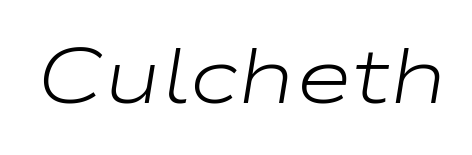
This sample uses plain, unmodified letter spacing. A typesetter would call this proportional, since set widths differ per character. Descenders are the only things crossing below the line. Notice how the stems are inclined rather than vertical — that's the hallmark of italics. Weight: in the light-to-regular range.
